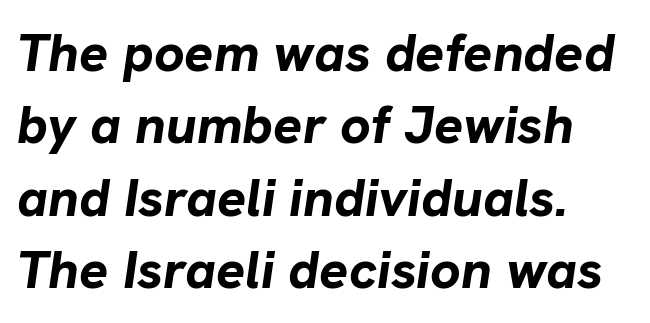
The lines sit at an ordinary, default distance from one another. The axis of the letterforms is tilted away from vertical. The foot of each line stays bare and open. One-word summary of the alignment: left. Here the designer chose a conventional face with non-uniform glyph widths.
